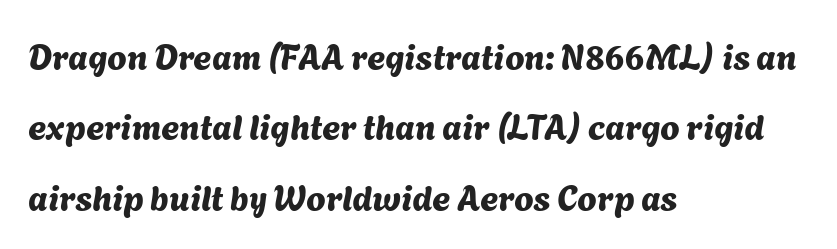
The image shows 35 px sans-serif type; set left-aligned, loose line spacing (2.01x), normal letter spacing, not underlined; medium stroke contrast and a medium x-height.
